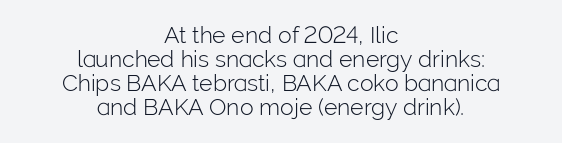
Does the copy run flush right? No — it is centered line by line. Is there any slant? The stems are plumb. The passage shown is not underscored anywhere. No heavy texture on the line: the type isn't bold. The tracking reads as untouched default to a designer's eye.
